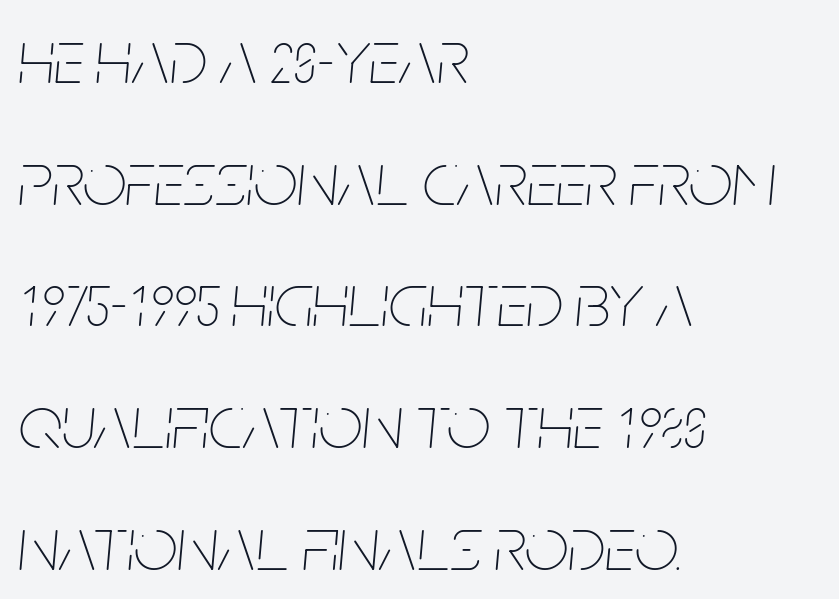
The image shows 77 px thin, condensed type, italic (leaning right); set left-aligned, normal line spacing (1.58x), normal letter spacing, not underlined; low stroke contrast and a large x-height.
